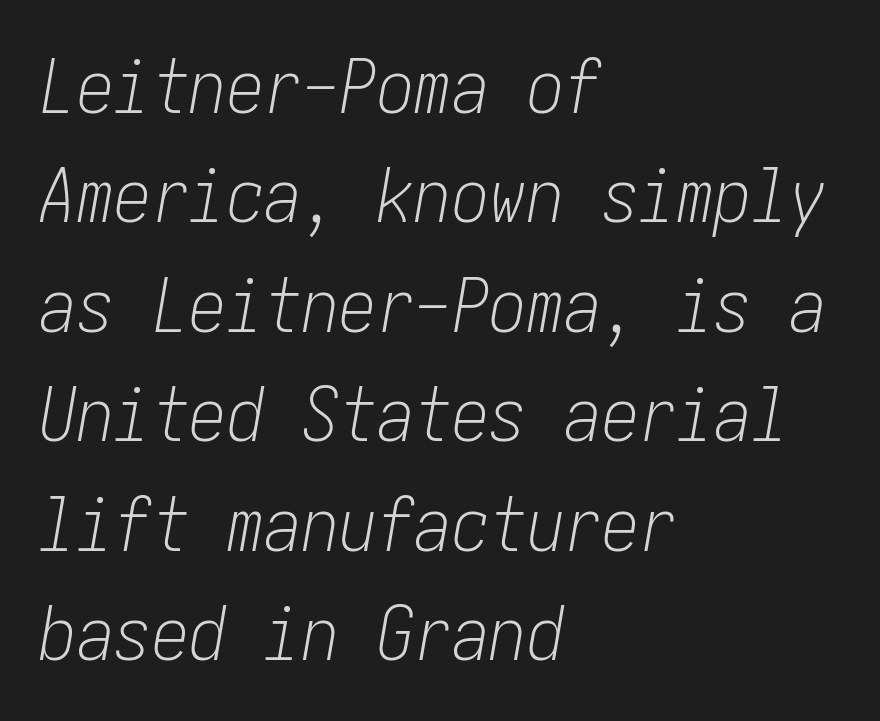
{"italic": "yes", "lean": "right", "slant_degrees": 10, "bold": "no", "weight": "light", "width": "condensed", "stroke_contrast": "low", "x_height": "medium", "underline": "no", "align": "left", "line_spacing": "normal", "line_spacing_ratio": 1.46, "letter_spacing": "normal", "letter_spacing_em": 0.0, "glyph_px": 75}
